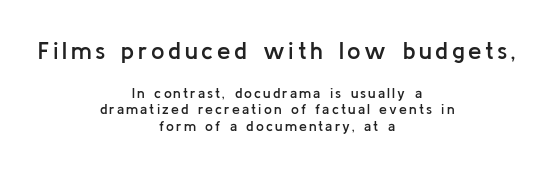
The image shows 24 px text type, upright; set centered, line spacing 1.18x, not underlined; the first (top) block is 1.71x larger.
